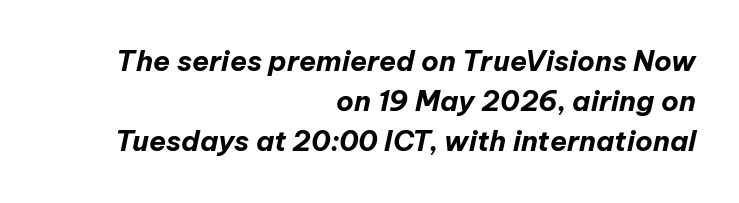
The image shows 28 px bold type, italic (leaning right); set right-aligned, normal line spacing (1.43x), normal letter spacing, not underlined; low stroke contrast and a medium x-height.
